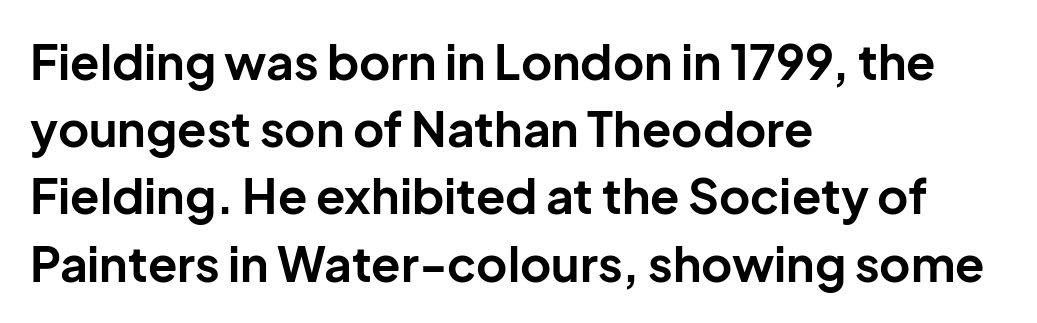
The image shows 48 px bold sans-serif type, upright; set left-aligned, normal line spacing (1.4x), normal letter spacing, not underlined; low stroke contrast and a medium x-height.
